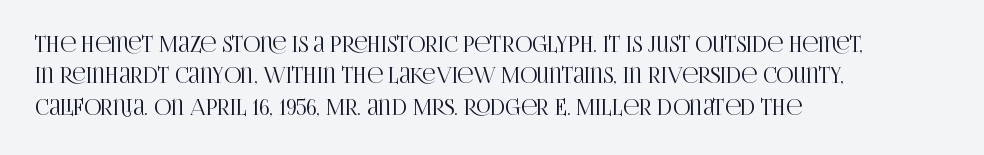
{"italic": "no", "underline": "no", "align": "left", "line_spacing": "normal", "line_spacing_ratio": 1.49, "letter_spacing": "normal", "letter_spacing_em": 0.0, "glyph_px": 21}
